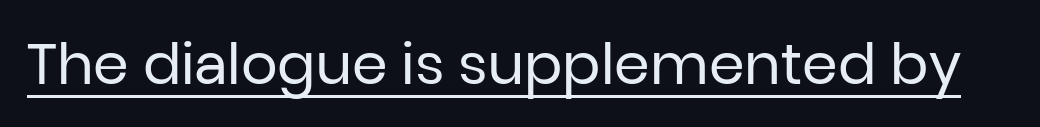
{"serif": "no", "italic": "no", "bold": "no", "weight": "regular", "width": "normal", "stroke_contrast": "low", "x_height": "medium", "monospaced": "no", "underline": "yes", "letter_spacing": "normal", "letter_spacing_em": 0.0, "glyph_px": 57}
